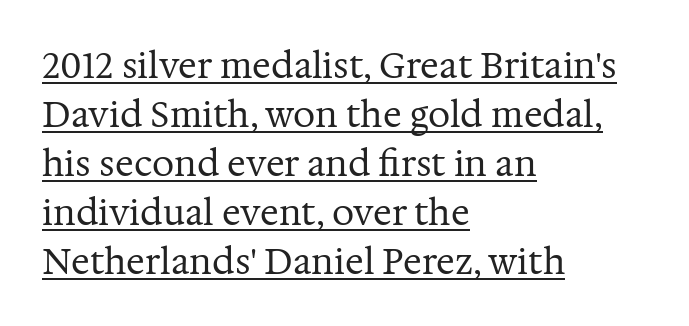
The image shows 35 px regular-weight serif type, upright; set left-aligned, normal line spacing (1.4x), normal letter spacing, underlined; medium stroke contrast and a medium x-height.
